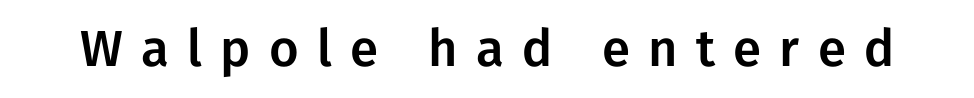
There is plenty of visible air inserted between adjacent glyphs. Each row of text sits above clean, open space. Spacing verdict: proportional, widths tailored to each character. The rendering shows plain stroke endings on the letterforms — a sans-serif design. A typesetter would mark this as roman, not italic.
